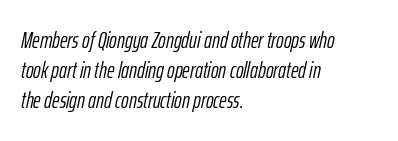
The image shows 23 px text type, italic (leaning right); set left-aligned, normal line spacing (1.31x), normal letter spacing, not underlined.
